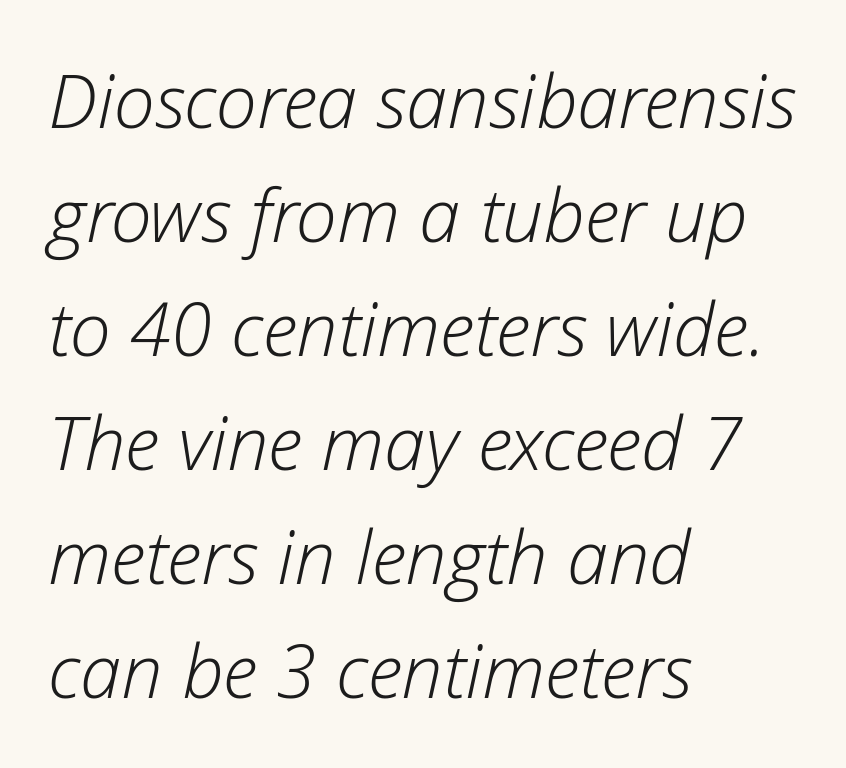
Ink coverage per letter is moderate at most. Evenly set lines give the paragraph a standard silhouette. Character widths vary here, with narrow letters taking less room than wide ones. Does the lettering tilt? It does — this is italic.
